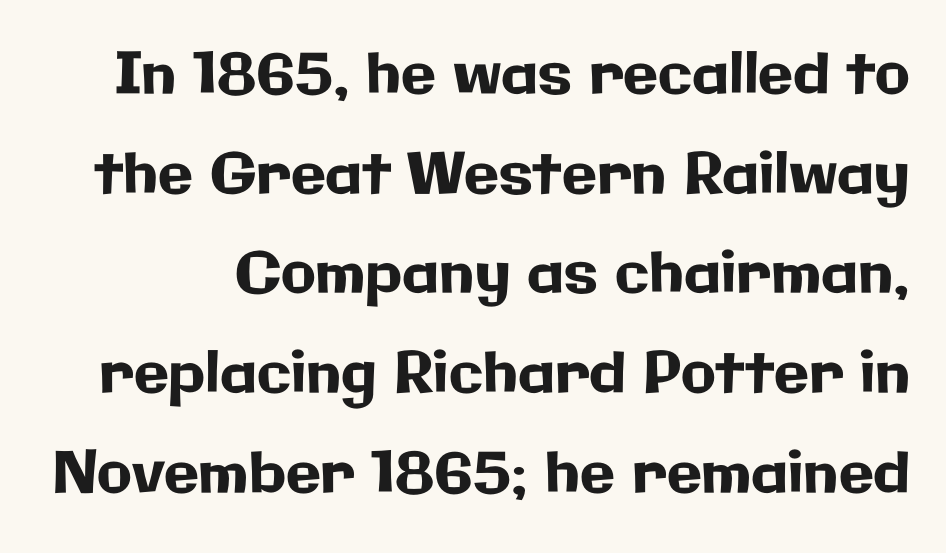
Q: Is the text italic (slanted)? A: No, it is upright.
Q: Is the typeface a serif or a sans-serif typeface? A: Sans-serif.
Q: Is the text underlined? A: No.
Q: Is the spacing between letters normal or unusually wide? A: Normal.
Q: Width (condensed, normal, or wide)? A: Normal.
Q: Stroke contrast? A: Low.
Q: x-height? A: Medium.
Q: Monospaced? A: No.
